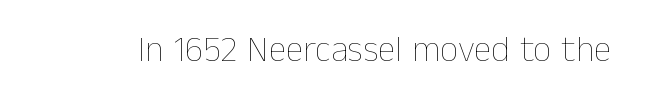
{"italic": "no", "bold": "no", "weight": "thin", "width": "normal", "stroke_contrast": "low", "x_height": "medium", "monospaced": "no", "underline": "no", "letter_spacing": "normal", "letter_spacing_em": 0.0, "glyph_px": 36}
